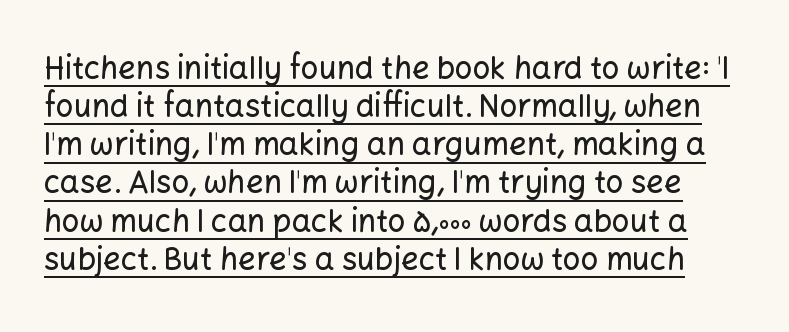
{"serif": "no", "italic": "no", "width": "normal", "stroke_contrast": "low", "x_height": "medium", "monospaced": "no", "underline": "yes", "line_spacing_ratio": 1.23, "letter_spacing": "normal", "letter_spacing_em": 0.0, "glyph_px": 31}
